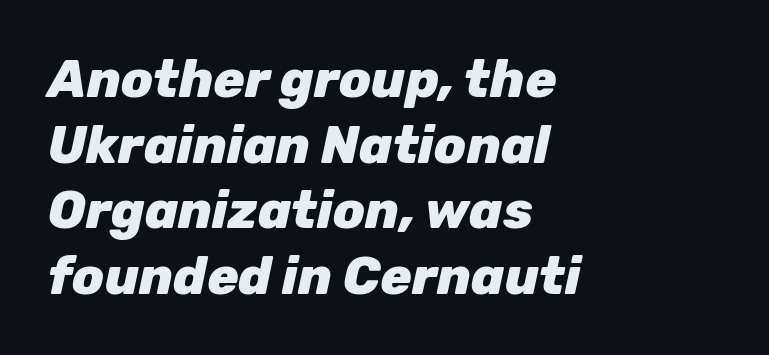
Q: Is the text bold? A: Yes.
Q: Is the text italic (slanted)? A: Yes, it leans right by about 12 degrees.
Q: Is the text underlined? A: No.
Q: How is the paragraph aligned? A: Left-aligned.
Q: Is the spacing between letters normal or unusually wide? A: Normal.
Q: Is the spacing between lines tight, normal or loose? A: Normal.
Q: Width (condensed, normal, or wide)? A: Normal.
Q: Stroke contrast? A: Low.
Q: x-height? A: Medium.
Q: Monospaced? A: No.
